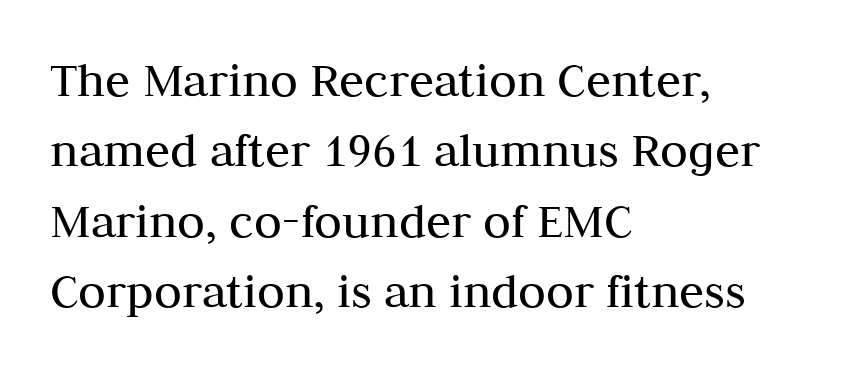
{"serif": "yes", "italic": "no", "bold": "no", "weight": "regular", "width": "normal", "stroke_contrast": "medium", "x_height": "medium", "monospaced": "no", "underline": "no", "align": "left", "line_spacing": "normal", "line_spacing_ratio": 1.38, "letter_spacing": "normal", "letter_spacing_em": 0.0, "glyph_px": 51}
